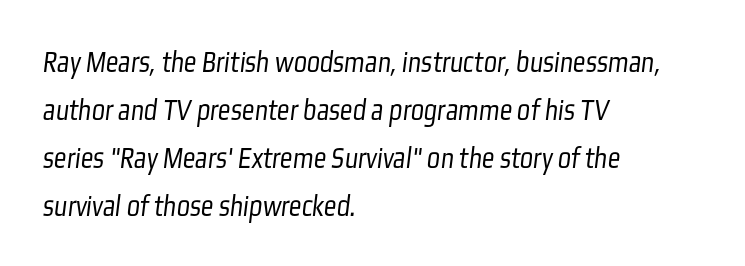
Q: Is the text bold? A: No.
Q: Is the typeface a serif or a sans-serif typeface? A: Sans-serif.
Q: Is the text underlined? A: No.
Q: How is the paragraph aligned? A: Left-aligned.
Q: Is the spacing between letters normal or unusually wide? A: Normal.
Q: Is the spacing between lines tight, normal or loose? A: Normal.
Q: Width (condensed, normal, or wide)? A: Condensed.
Q: Stroke contrast? A: Low.
Q: x-height? A: Medium.
Q: Monospaced? A: No.
